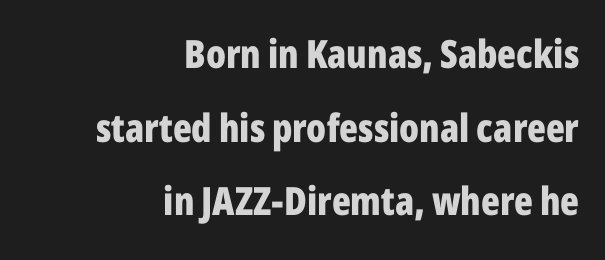
{"serif": "no", "italic": "no", "bold": "yes", "weight": "bold", "width": "condensed", "stroke_contrast": "low", "x_height": "medium", "monospaced": "no", "underline": "no", "align": "right", "line_spacing_ratio": 1.89, "letter_spacing": "normal", "letter_spacing_em": 0.0, "glyph_px": 39}
